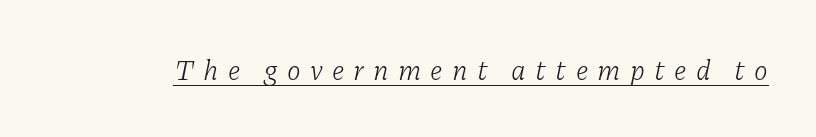
The image shows 28 px light serif type, italic (leaning right); set unusually wide letter spacing (+0.33 em), underlined; low stroke contrast and a medium x-height.
